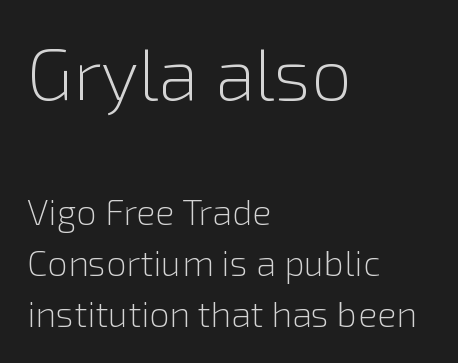
{"serif": "no", "italic": "no", "bold": "no", "weight": "light", "width": "normal", "stroke_contrast": "low", "x_height": "medium", "monospaced": "no", "underline": "no", "align": "left", "line_spacing": "normal", "line_spacing_ratio": 1.42, "letter_spacing": "normal", "letter_spacing_em": 0.0, "larger_block": "first", "size_ratio": 2.03, "glyph_px": 73}
